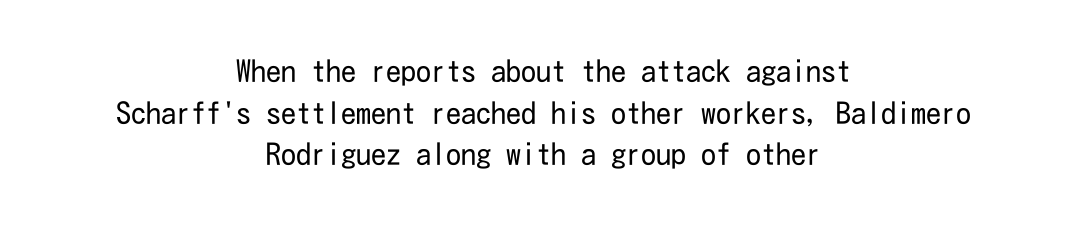
Q: Is the text bold? A: No.
Q: Is the text italic (slanted)? A: No, it is upright.
Q: Is the typeface a serif or a sans-serif typeface? A: Sans-serif.
Q: Is the text underlined? A: No.
Q: How is the paragraph aligned? A: Centered.
Q: Is the spacing between letters normal or unusually wide? A: Normal.
Q: Is the spacing between lines tight, normal or loose? A: Normal.
Q: Width (condensed, normal, or wide)? A: Condensed.
Q: Stroke contrast? A: Low.
Q: x-height? A: Medium.
